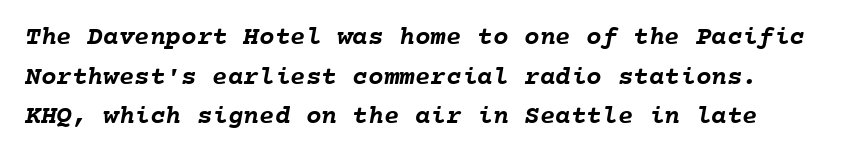
Q: Is the text bold? A: Yes.
Q: Is the text underlined? A: No.
Q: Is the spacing between letters normal or unusually wide? A: Normal.
Q: Is the spacing between lines tight, normal or loose? A: Normal.
